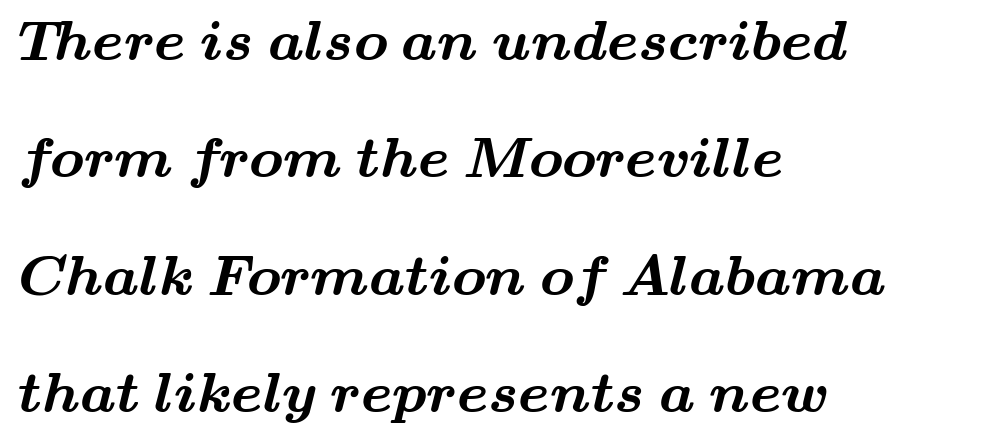
{"serif": "yes", "bold": "yes", "weight": "bold", "width": "wide", "stroke_contrast": "medium", "x_height": "small", "monospaced": "no", "underline": "no", "align": "left", "line_spacing": "loose", "line_spacing_ratio": 2.06, "letter_spacing": "normal", "letter_spacing_em": 0.0, "glyph_px": 57}
